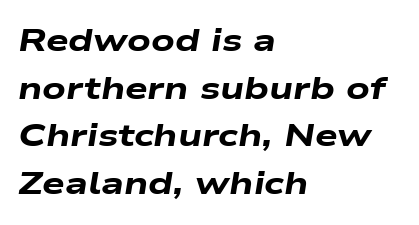
{"italic": "yes", "lean": "right", "slant_degrees": 9, "bold": "yes", "weight": "heavy", "width": "wide", "stroke_contrast": "low", "x_height": "medium", "monospaced": "no", "underline": "no", "align": "left", "line_spacing": "normal", "line_spacing_ratio": 1.49, "letter_spacing": "normal", "letter_spacing_em": 0.0, "glyph_px": 32}
